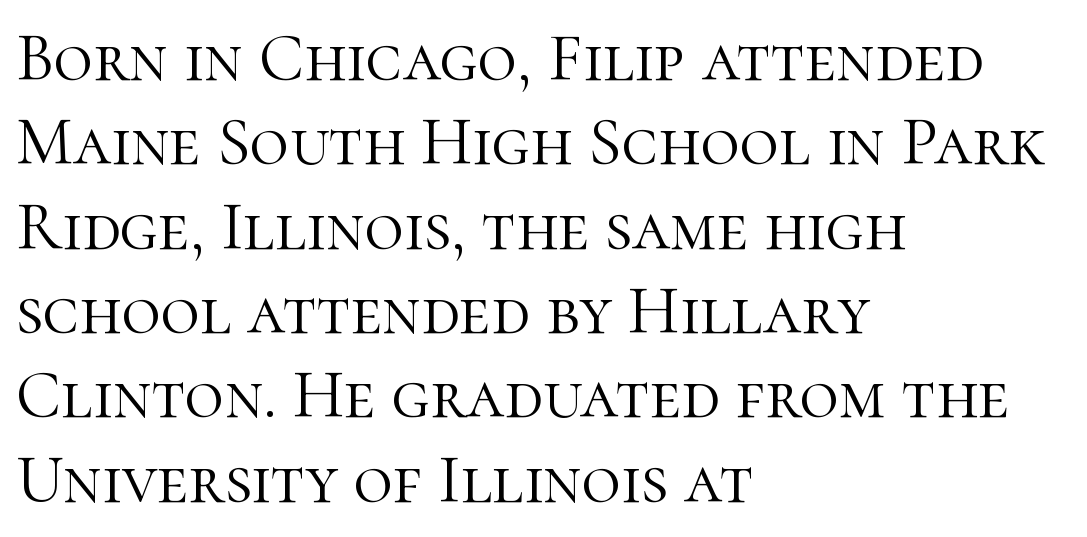
The image shows 68 px light serif type, upright; set left-aligned, line spacing 1.24x, normal letter spacing, not underlined; high stroke contrast and a medium x-height.
